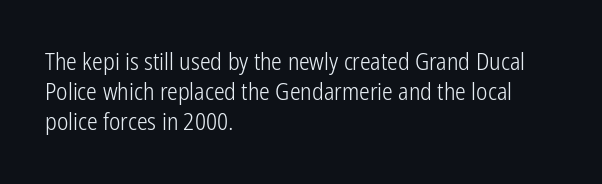
The image shows 24 px text type, upright; set left-aligned, line spacing 1.24x, normal letter spacing, not underlined.
